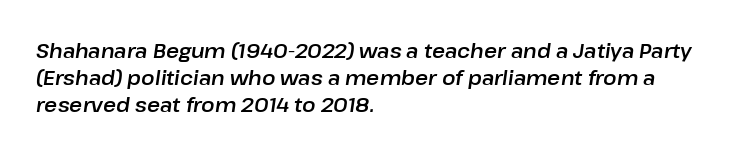
The text carries the slant typical of an italic or oblique font. Each new line begins a customary step beneath the previous one. The glyphs are unaccompanied by any horizontal stroke below them. One-word summary of the alignment: left. Honestly, the letter spacing is just normal — you wouldn't notice it.
